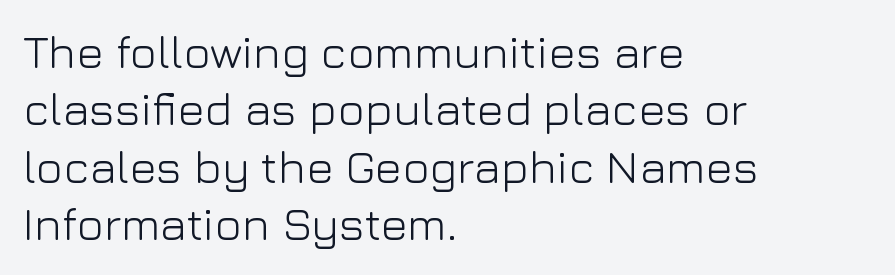
Nope, no serifs anywhere on these letters. The vertical gap from one line to the next is medium. Anything drawn beneath the words? Only blank space. The letters advance in unequal steps, a hallmark of proportional type. Caption: multi-line text, flush left, ragged right. Italic: no, the glyphs are upright roman.
